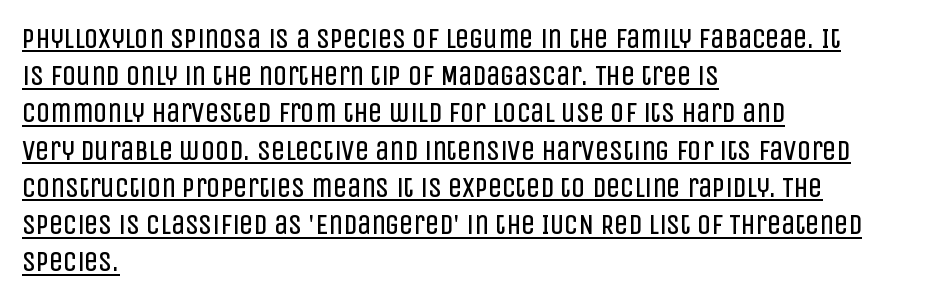
{"serif": "no", "italic": "no", "bold": "no", "weight": "regular", "width": "condensed", "stroke_contrast": "low", "x_height": "large", "monospaced": "no", "underline": "yes", "align": "left", "line_spacing": "normal", "line_spacing_ratio": 1.33, "letter_spacing": "normal", "letter_spacing_em": 0.0, "glyph_px": 28}
